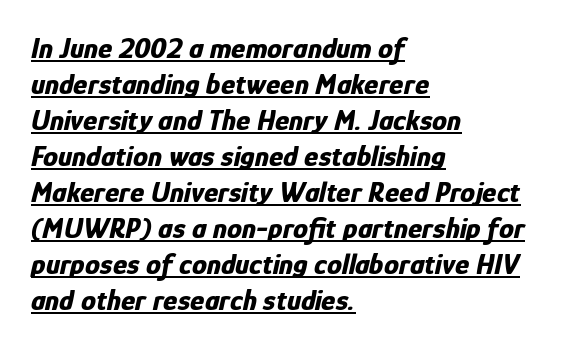
Q: Is the text bold? A: Yes.
Q: Is the text italic (slanted)? A: Yes, it leans right by about 12 degrees.
Q: Is the text underlined? A: Yes.
Q: How is the paragraph aligned? A: Left-aligned.
Q: Is the spacing between letters normal or unusually wide? A: Normal.
Q: Width (condensed, normal, or wide)? A: Condensed.
Q: Stroke contrast? A: Low.
Q: x-height? A: Medium.
Q: Monospaced? A: No.
